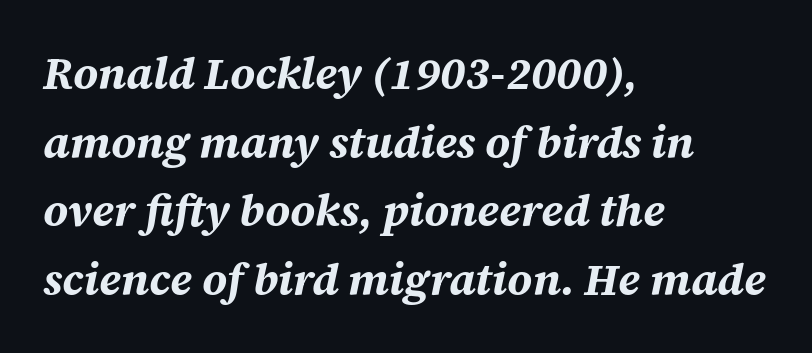
The sample has been set heavy, in full bold. Honestly, the row spacing looks completely unremarkable. Does the copy run flush right? No — it runs flush left. Decoration check: the copy has no underline. The font's italic variant was chosen for this text. The letterforms sit shoulder to shoulder at normal distance.
